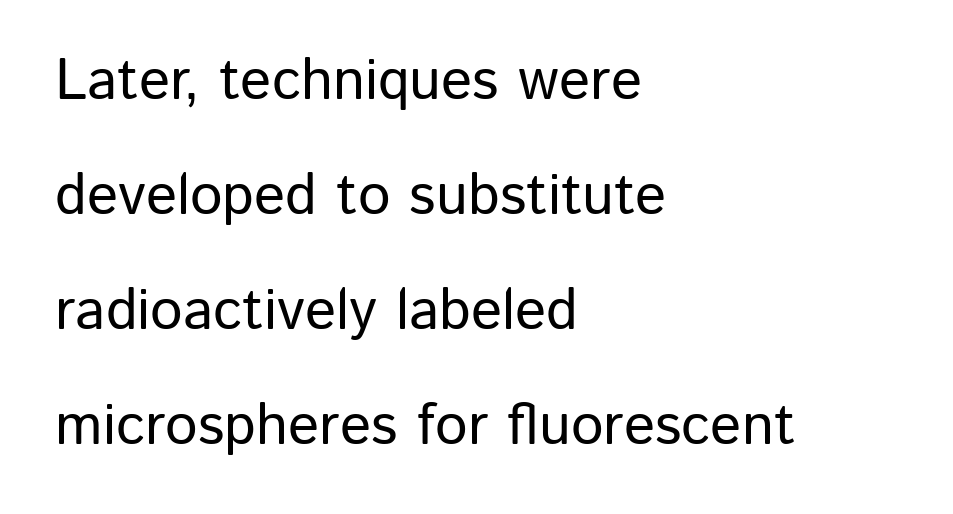
The image shows 58 px sans-serif type, upright; set left-aligned, loose line spacing (1.98x), normal letter spacing, not underlined; low stroke contrast and a medium x-height.
